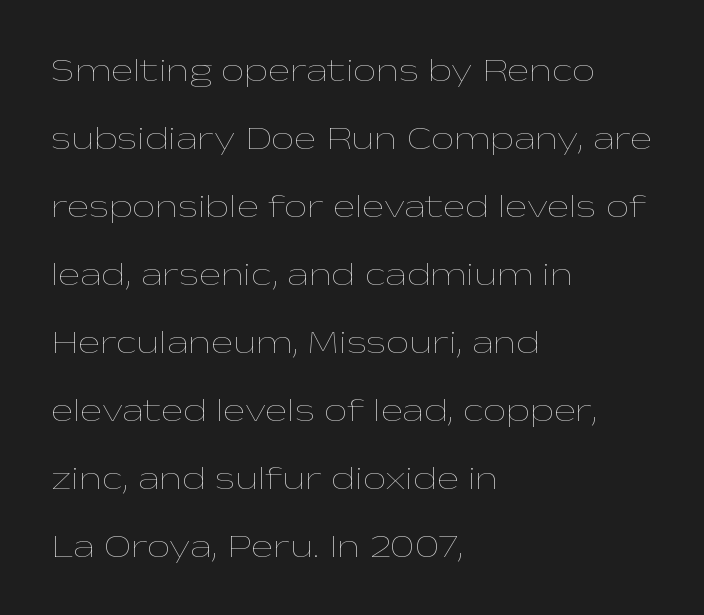
The image shows 33 px thin, wide type, upright; set left-aligned, loose line spacing (2.06x), normal letter spacing, not underlined; low stroke contrast and a medium x-height.
